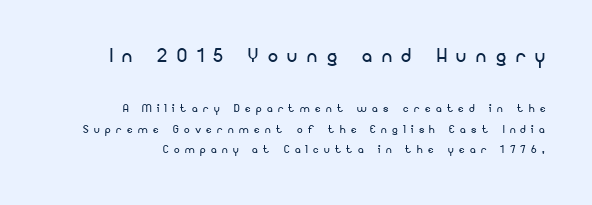
{"italic": "no", "bold": "no", "underline": "no", "align": "right", "line_spacing": "normal", "line_spacing_ratio": 1.46, "letter_spacing": "wide", "letter_spacing_em": 0.39, "larger_block": "first", "size_ratio": 1.79, "glyph_px": 25}
